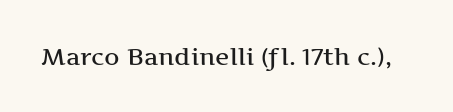
The image shows 24 px text type, upright; set normal letter spacing, not underlined.
